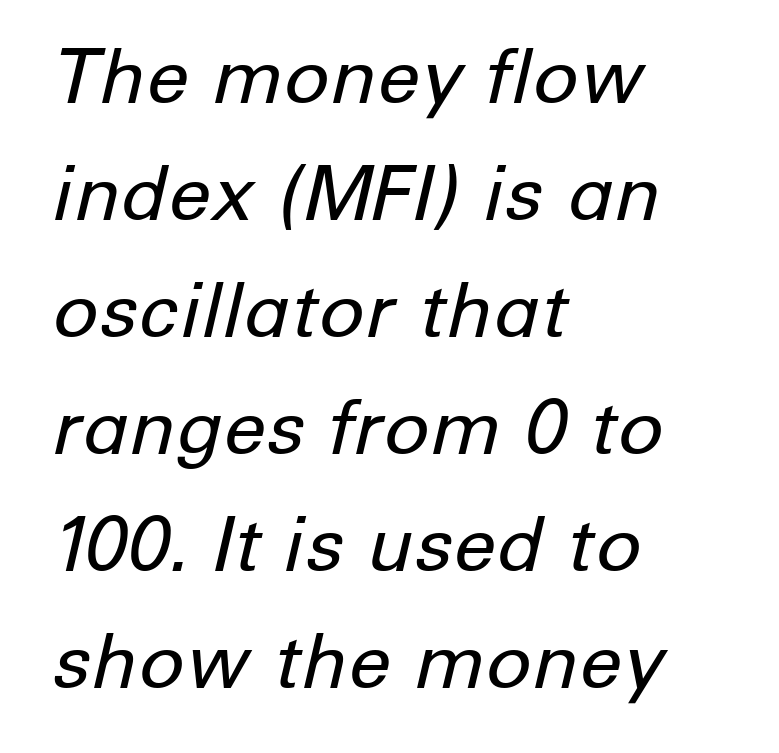
Q: Is the text bold? A: No.
Q: Is the text italic (slanted)? A: Yes, it leans right by about 12 degrees.
Q: Is the text underlined? A: No.
Q: How is the paragraph aligned? A: Left-aligned.
Q: Is the spacing between letters normal or unusually wide? A: Normal.
Q: Is the spacing between lines tight, normal or loose? A: Normal.
Q: Width (condensed, normal, or wide)? A: Normal.
Q: Stroke contrast? A: Low.
Q: x-height? A: Medium.
Q: Monospaced? A: No.
